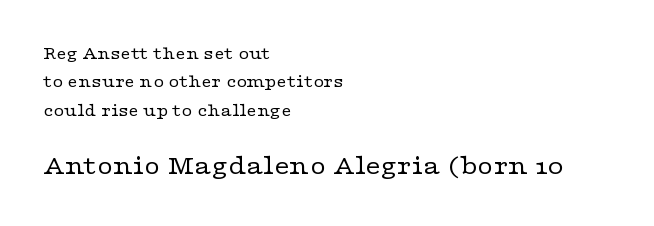
This reads as an unemphasized weight, regular at the heaviest. The rendering uses a moderate line-height, typical for paragraphs. The lower block of text is set noticeably larger than the block above it. The axis of the letterforms is exactly vertical.
